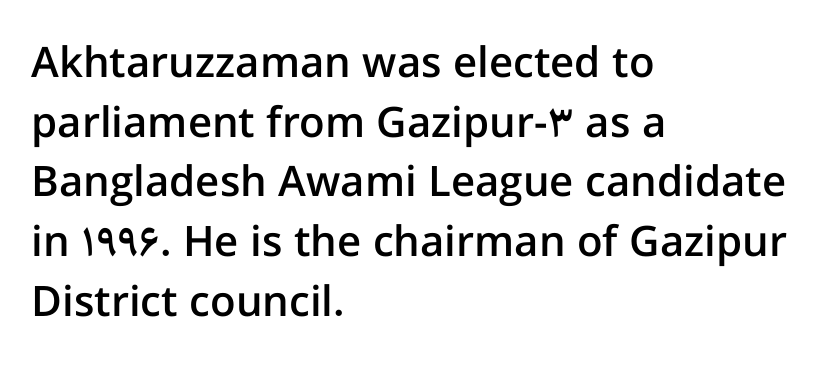
{"serif": "no", "italic": "no", "bold": "semi", "weight": "semibold", "width": "normal", "stroke_contrast": "low", "x_height": "medium", "monospaced": "no", "underline": "no", "align": "left", "line_spacing": "normal", "line_spacing_ratio": 1.42, "letter_spacing": "normal", "letter_spacing_em": 0.0, "glyph_px": 42}
